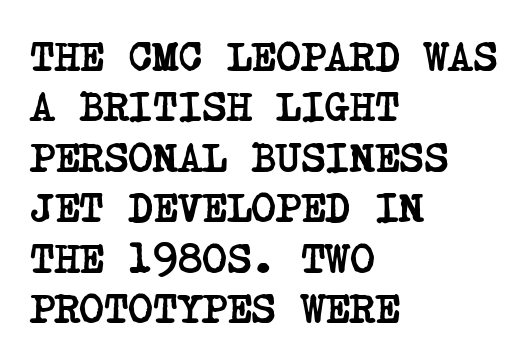
The image shows 42 px semibold, condensed serif type; set left-aligned, line spacing 1.2x, normal letter spacing, not underlined; low stroke contrast and a large x-height.
